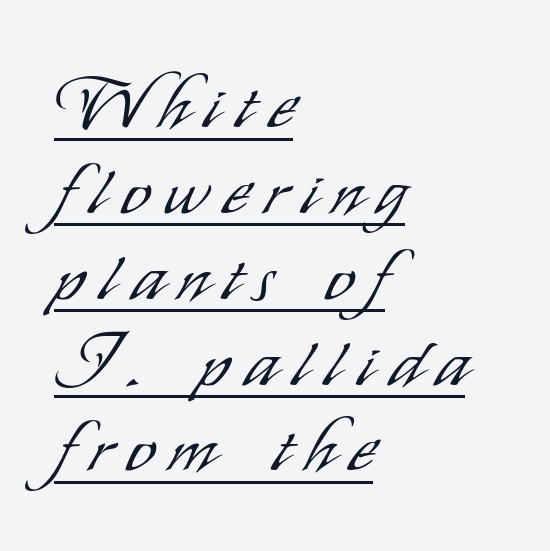
{"serif": "no", "bold": "no", "weight": "light", "width": "condensed", "stroke_contrast": "low", "x_height": "small", "monospaced": "no", "underline": "yes", "align": "left", "line_spacing_ratio": 1.16, "letter_spacing": "wide", "letter_spacing_em": 0.21, "glyph_px": 74}
